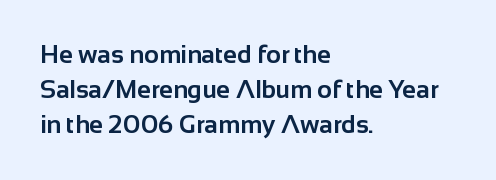
Here the glyphs are tracked normally, forming tight word shapes. Posture: upright roman. Plain, unruled lines of type. Leading matches the norm, producing a regular column.
